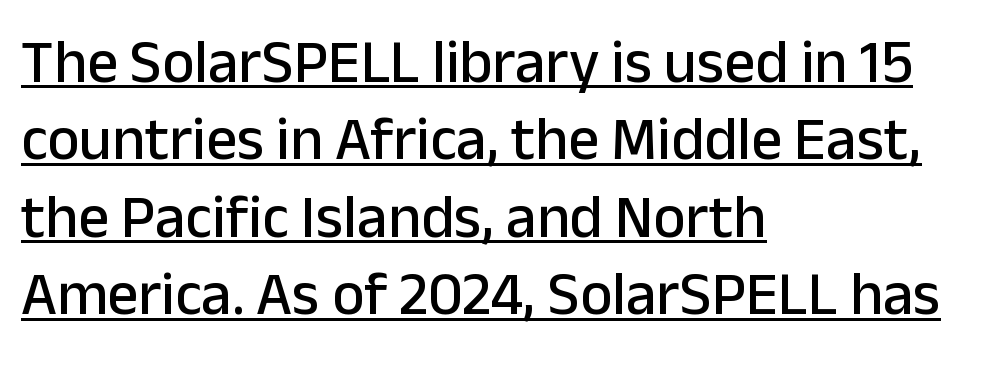
{"serif": "no", "italic": "no", "width": "normal", "stroke_contrast": "low", "x_height": "medium", "monospaced": "no", "underline": "yes", "align": "left", "line_spacing": "normal", "line_spacing_ratio": 1.27, "letter_spacing": "normal", "letter_spacing_em": 0.0, "glyph_px": 61}
